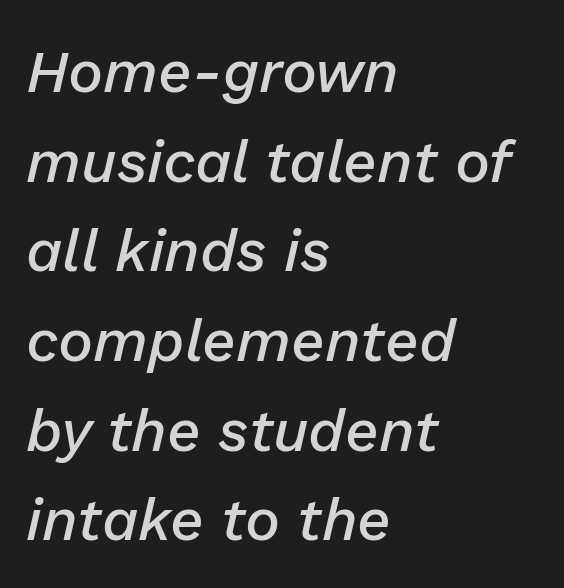
Q: Is the text bold? A: Semi-bold.
Q: Is the text italic (slanted)? A: Yes, it leans right by about 13 degrees.
Q: Is the text underlined? A: No.
Q: How is the paragraph aligned? A: Left-aligned.
Q: Is the spacing between letters normal or unusually wide? A: Normal.
Q: Is the spacing between lines tight, normal or loose? A: Normal.
Q: Width (condensed, normal, or wide)? A: Normal.
Q: Stroke contrast? A: Low.
Q: x-height? A: Medium.
Q: Monospaced? A: No.
